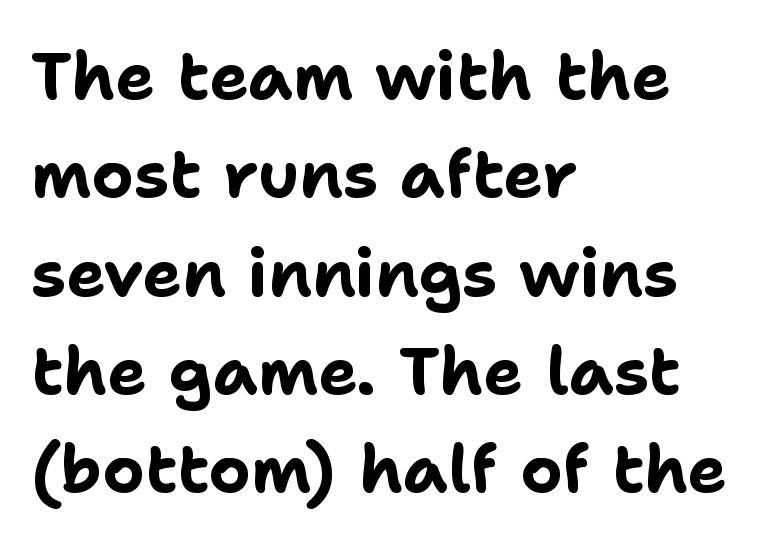
Q: Is the text bold? A: Yes.
Q: Is the text italic (slanted)? A: No, it is upright.
Q: Is the typeface a serif or a sans-serif typeface? A: Sans-serif.
Q: Is the text underlined? A: No.
Q: How is the paragraph aligned? A: Left-aligned.
Q: Is the spacing between letters normal or unusually wide? A: Normal.
Q: Is the spacing between lines tight, normal or loose? A: Normal.
Q: Width (condensed, normal, or wide)? A: Normal.
Q: Stroke contrast? A: Low.
Q: x-height? A: Medium.
Q: Monospaced? A: No.
